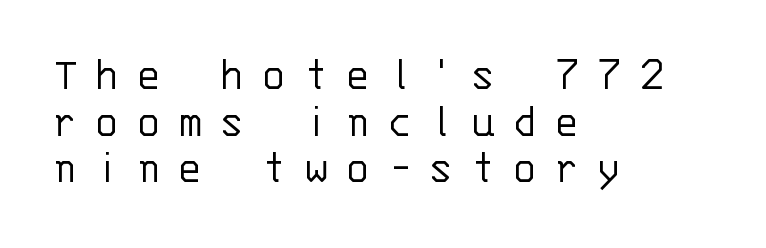
{"serif": "no", "italic": "no", "bold": "no", "weight": "light", "width": "normal", "stroke_contrast": "low", "x_height": "large", "monospaced": "yes", "underline": "no", "align": "left", "line_spacing": "tight", "line_spacing_ratio": 0.99, "letter_spacing": "wide", "letter_spacing_em": 0.35, "glyph_px": 47}
